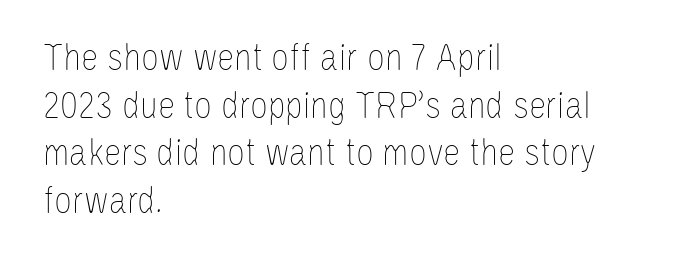
{"italic": "no", "bold": "no", "weight": "thin", "width": "condensed", "stroke_contrast": "low", "x_height": "large", "monospaced": "no", "underline": "no", "align": "left", "line_spacing_ratio": 1.22, "letter_spacing": "normal", "letter_spacing_em": 0.0, "glyph_px": 39}
